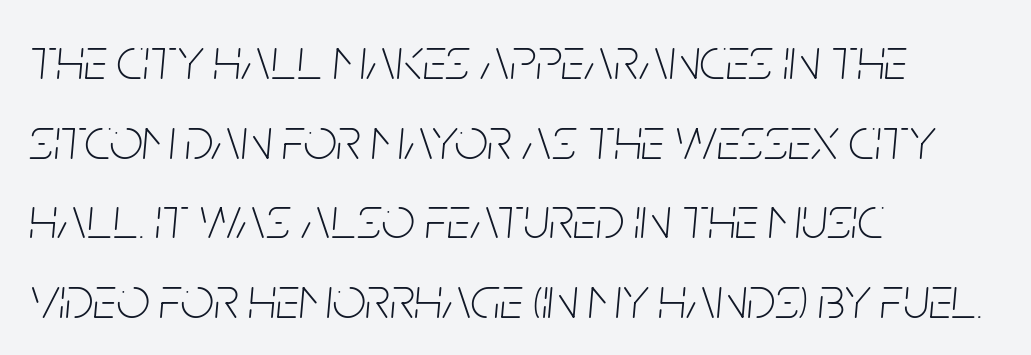
Q: Is the text bold? A: No.
Q: Is the text italic (slanted)? A: Yes, it leans right by about 5 degrees.
Q: Is the text underlined? A: No.
Q: How is the paragraph aligned? A: Left-aligned.
Q: Is the spacing between letters normal or unusually wide? A: Normal.
Q: Is the spacing between lines tight, normal or loose? A: Normal.
Q: Width (condensed, normal, or wide)? A: Condensed.
Q: Stroke contrast? A: Low.
Q: x-height? A: Large.
Q: Monospaced? A: No.
